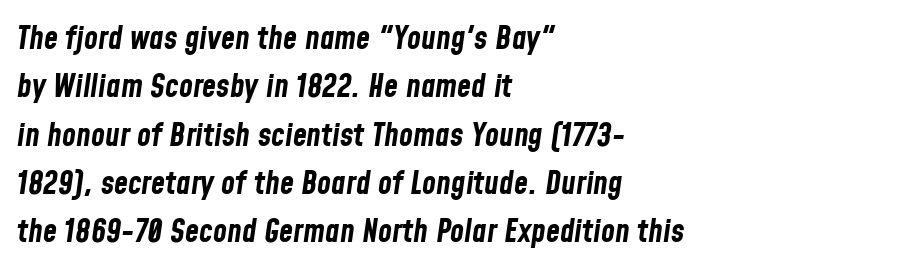
Q: Is the text bold? A: Yes.
Q: Is the text italic (slanted)? A: Yes, it leans right by about 8 degrees.
Q: Is the text underlined? A: No.
Q: How is the paragraph aligned? A: Left-aligned.
Q: Is the spacing between letters normal or unusually wide? A: Normal.
Q: Is the spacing between lines tight, normal or loose? A: Normal.
Q: Width (condensed, normal, or wide)? A: Condensed.
Q: Stroke contrast? A: Low.
Q: x-height? A: Medium.
Q: Monospaced? A: No.
